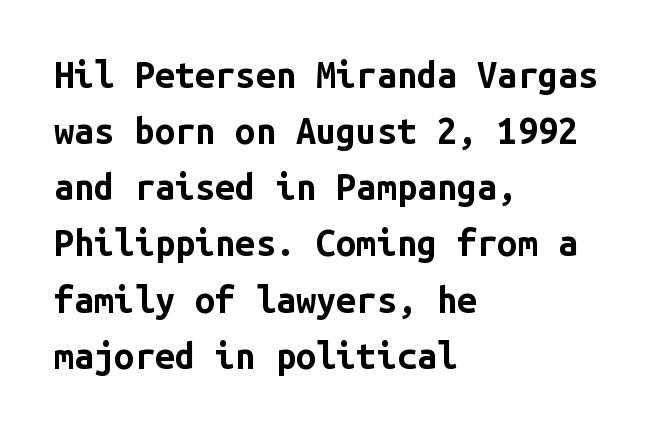
Q: Is the text bold? A: Yes.
Q: Is the text italic (slanted)? A: No, it is upright.
Q: Is the typeface a serif or a sans-serif typeface? A: Sans-serif.
Q: Is the text underlined? A: No.
Q: How is the paragraph aligned? A: Left-aligned.
Q: Is the spacing between letters normal or unusually wide? A: Normal.
Q: Is the spacing between lines tight, normal or loose? A: Normal.
Q: Width (condensed, normal, or wide)? A: Normal.
Q: Stroke contrast? A: Low.
Q: x-height? A: Medium.
Q: Monospaced? A: Yes.
